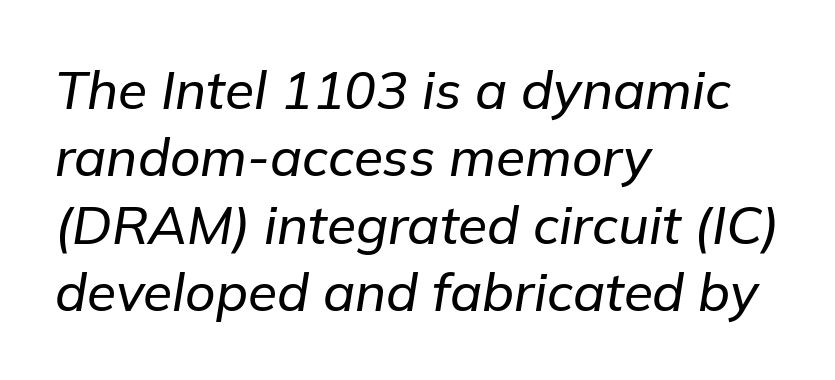
The image shows 53 px text type, italic (leaning right); set left-aligned, normal line spacing (1.27x), normal letter spacing, not underlined; low stroke contrast and a medium x-height.
